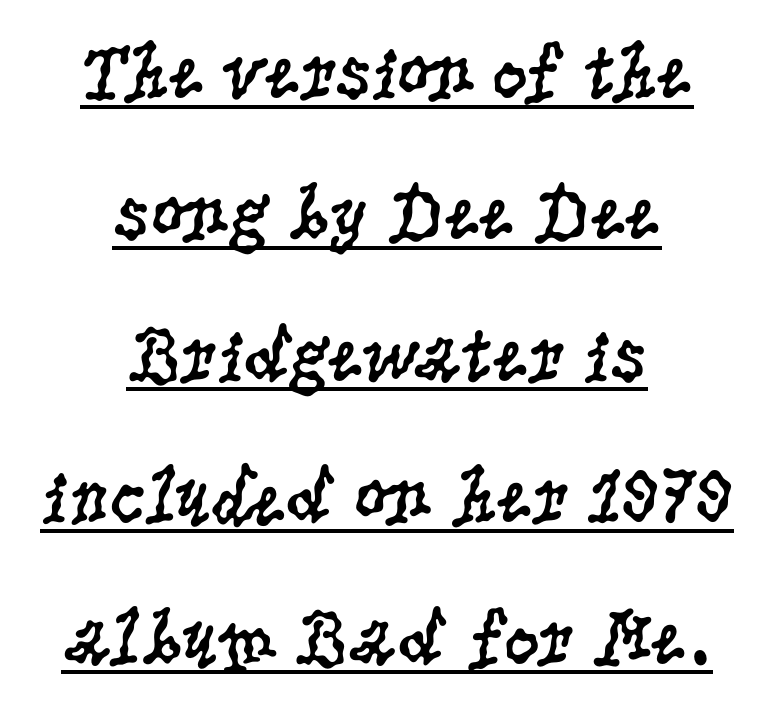
{"serif": "yes", "bold": "no", "weight": "regular", "width": "condensed", "stroke_contrast": "low", "x_height": "large", "monospaced": "no", "underline": "yes", "align": "center", "line_spacing_ratio": 1.79, "letter_spacing": "normal", "letter_spacing_em": 0.0, "glyph_px": 79}
